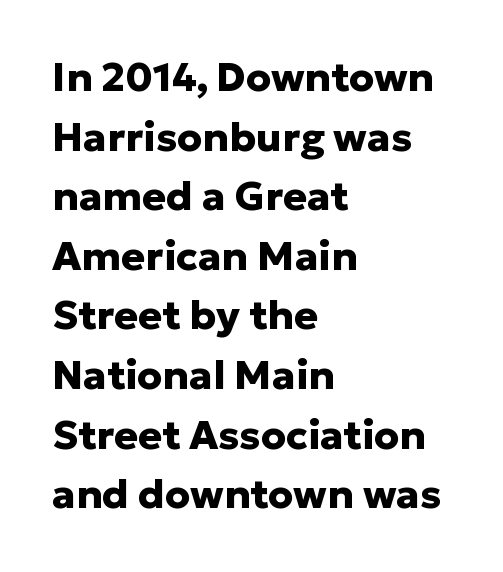
Q: Is the text bold? A: Yes.
Q: Is the text italic (slanted)? A: No, it is upright.
Q: Is the typeface a serif or a sans-serif typeface? A: Sans-serif.
Q: Is the text underlined? A: No.
Q: How is the paragraph aligned? A: Left-aligned.
Q: Is the spacing between letters normal or unusually wide? A: Normal.
Q: Is the spacing between lines tight, normal or loose? A: Normal.
Q: Width (condensed, normal, or wide)? A: Normal.
Q: Stroke contrast? A: Low.
Q: x-height? A: Medium.
Q: Monospaced? A: No.
